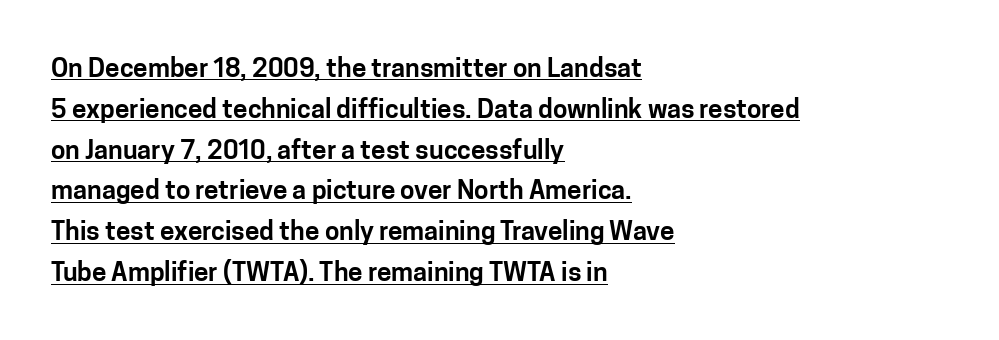
{"italic": "no", "underline": "yes", "align": "left", "line_spacing": "normal", "line_spacing_ratio": 1.57, "letter_spacing": "normal", "letter_spacing_em": 0.0, "glyph_px": 26}
